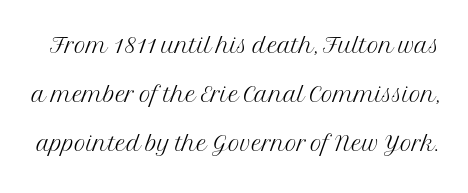
This rendering employs a face with finishing strokes, i.e., a serif. Descender tails drop into unmarked territory. Compared with typical paragraphs, the rows here are spaced about the same. The gaps between neighbouring characters are ordinary and unremarkable.
